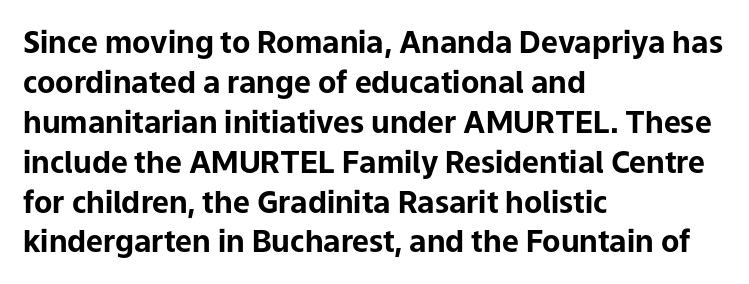
Q: Is the text bold? A: Yes.
Q: Is the text italic (slanted)? A: No, it is upright.
Q: Is the typeface a serif or a sans-serif typeface? A: Sans-serif.
Q: Is the text underlined? A: No.
Q: How is the paragraph aligned? A: Left-aligned.
Q: Is the spacing between letters normal or unusually wide? A: Normal.
Q: Is the spacing between lines tight, normal or loose? A: Normal.
Q: Width (condensed, normal, or wide)? A: Normal.
Q: Stroke contrast? A: Low.
Q: x-height? A: Medium.
Q: Monospaced? A: No.
